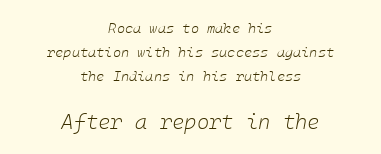
Compared with ordinary roman type, these characters are visibly tilted. On a weight scale, this lands at 450 or below. The line texture is even and compact thanks to regular tracking. The rendering enlarges the type as you move from the upper chunk to the lower. Casual observation: everything's sitting right in the middle. The gap between lines stays unmarked.
